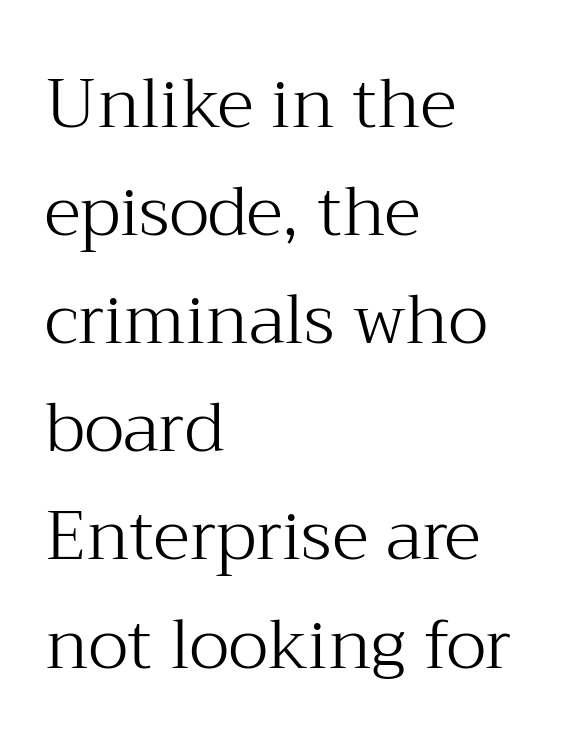
Letters have the restrained weight of plain body copy at most. Is this a fixed-width face? No — the glyphs have proportional, varying widths. Style check: upright. Every row of glyphs begins at an identical x-position on the left.
